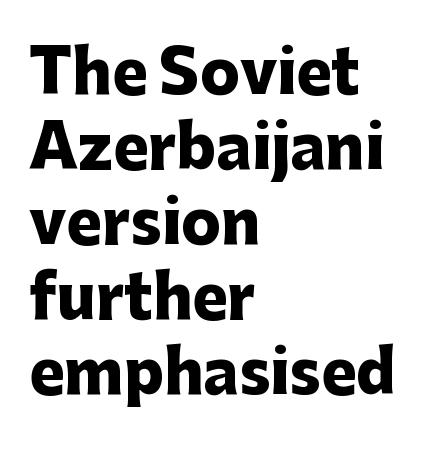
The image shows 59 px heavy sans-serif type, upright; set left-aligned, normal line spacing (1.27x), normal letter spacing, not underlined; low stroke contrast and a medium x-height.
